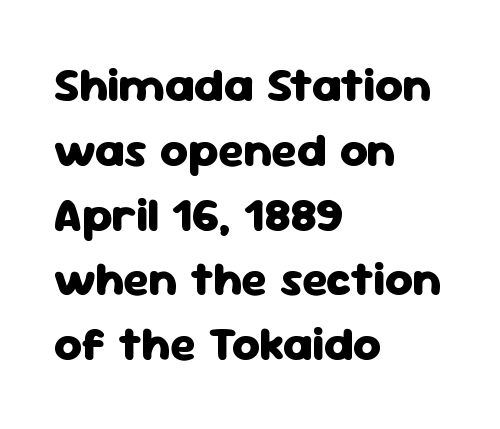
{"serif": "no", "italic": "no", "bold": "yes", "weight": "heavy", "width": "normal", "stroke_contrast": "low", "x_height": "medium", "monospaced": "no", "underline": "no", "align": "left", "line_spacing": "normal", "line_spacing_ratio": 1.35, "letter_spacing": "normal", "letter_spacing_em": 0.0, "glyph_px": 48}
